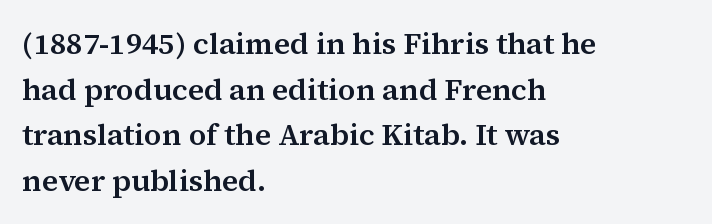
The image shows 30 px serif type, upright; set left-aligned, normal line spacing (1.52x), normal letter spacing, not underlined; medium stroke contrast and a medium x-height.
